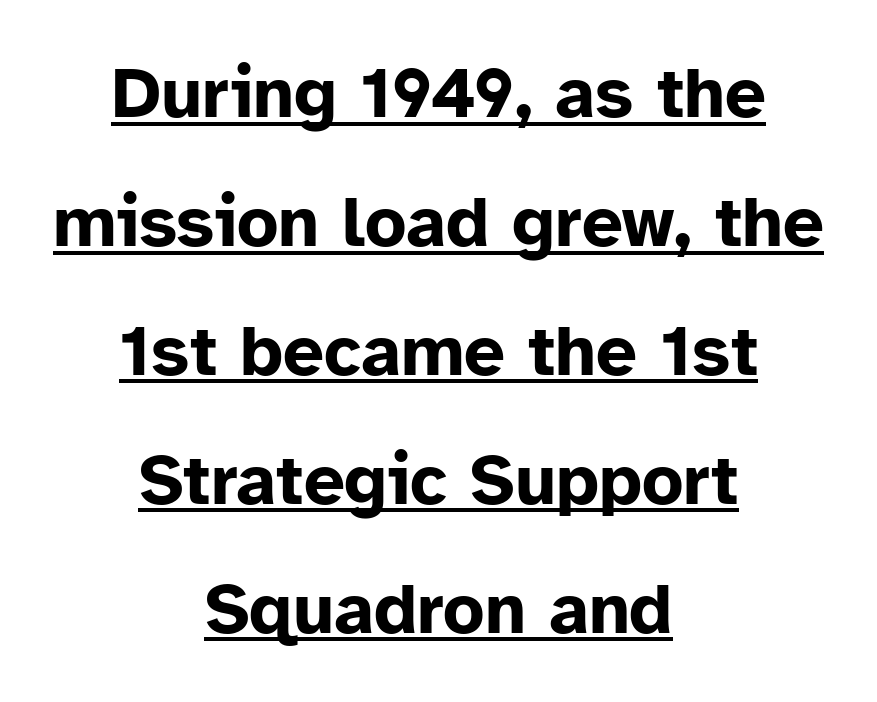
Q: Is the text bold? A: Yes.
Q: Is the text italic (slanted)? A: No, it is upright.
Q: Is the typeface a serif or a sans-serif typeface? A: Sans-serif.
Q: Is the text underlined? A: Yes.
Q: How is the paragraph aligned? A: Centered.
Q: Is the spacing between letters normal or unusually wide? A: Normal.
Q: Width (condensed, normal, or wide)? A: Normal.
Q: Stroke contrast? A: Low.
Q: x-height? A: Medium.
Q: Monospaced? A: No.
